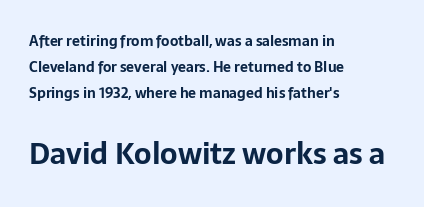
The image shows 29 px bold sans-serif type, upright; set left-aligned, line spacing 1.85x, normal letter spacing, not underlined; the second (bottom) block is 2.07x larger; low stroke contrast and a medium x-height.
